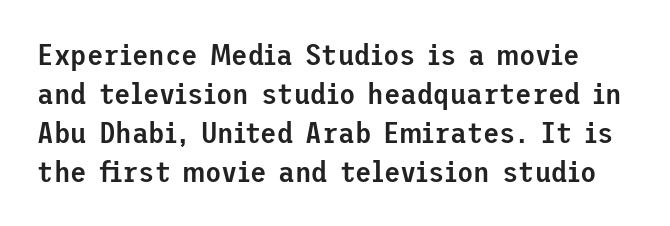
The image shows 30 px semibold sans-serif type, upright; set normal line spacing (1.3x), normal letter spacing, not underlined; low stroke contrast and a medium x-height.
